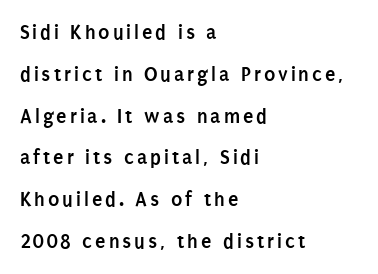
{"italic": "no", "bold": "yes", "underline": "no", "align": "left", "line_spacing": "loose", "line_spacing_ratio": 1.99, "glyph_px": 21}
